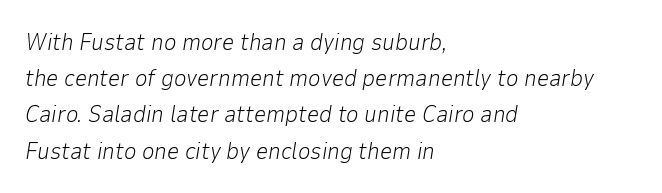
The image shows 24 px text type, italic (leaning right); set left-aligned, normal line spacing (1.51x), normal letter spacing, not underlined.
